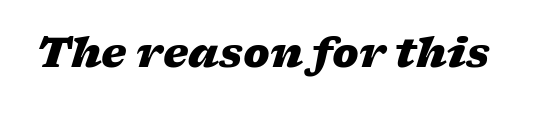
The image shows 40 px heavy, wide type, italic (leaning right); set normal letter spacing, not underlined; low stroke contrast and a medium x-height.
